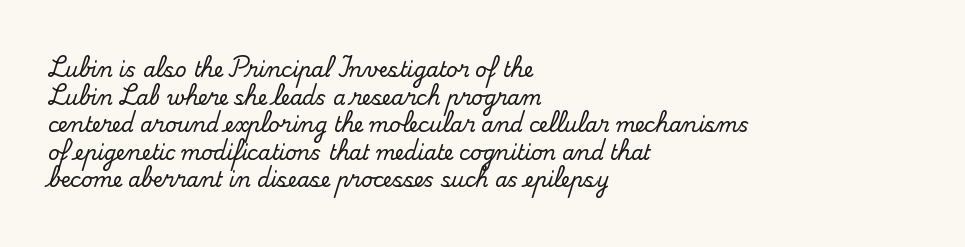
Q: Is the text italic (slanted)? A: Yes.
Q: Is the text underlined? A: No.
Q: How is the paragraph aligned? A: Left-aligned.
Q: Is the spacing between letters normal or unusually wide? A: Normal.
Q: Is the spacing between lines tight, normal or loose? A: Normal.
